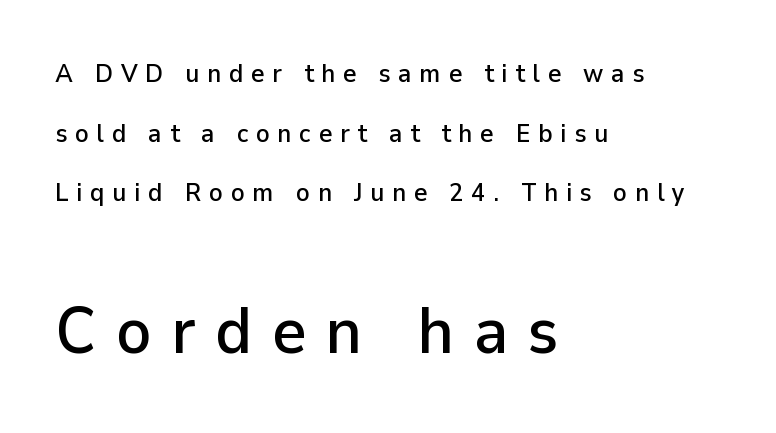
{"serif": "no", "italic": "no", "width": "normal", "stroke_contrast": "low", "x_height": "medium", "monospaced": "no", "underline": "no", "align": "left", "line_spacing": "loose", "line_spacing_ratio": 2.29, "letter_spacing": "wide", "letter_spacing_em": 0.29, "larger_block": "second", "size_ratio": 2.54, "glyph_px": 66}
